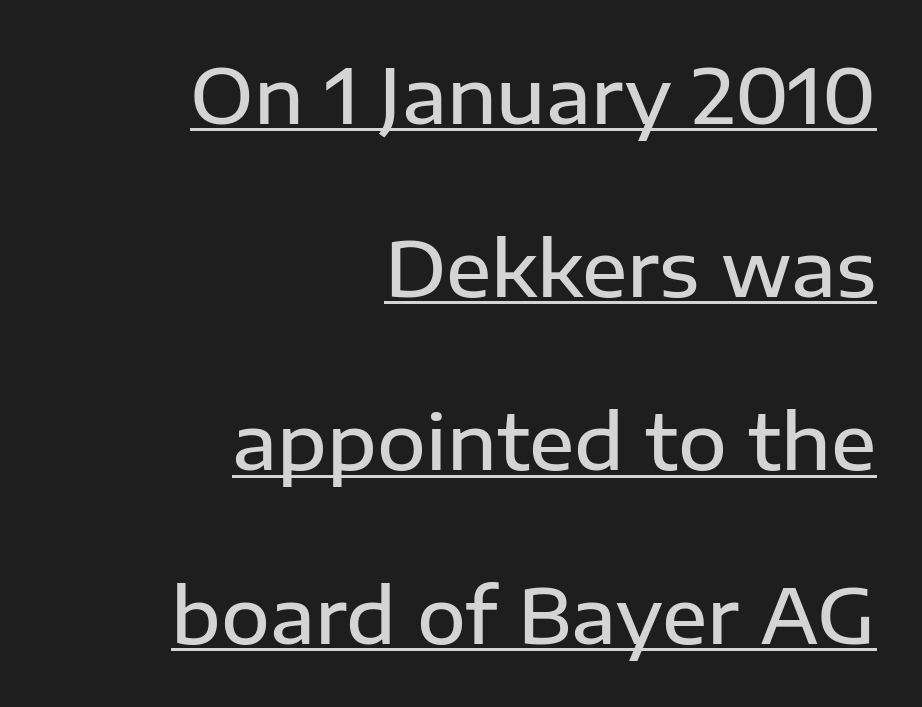
Q: Is the text bold? A: Semi-bold.
Q: Is the text italic (slanted)? A: No, it is upright.
Q: Is the typeface a serif or a sans-serif typeface? A: Sans-serif.
Q: Is the text underlined? A: Yes.
Q: How is the paragraph aligned? A: Right-aligned.
Q: Is the spacing between letters normal or unusually wide? A: Normal.
Q: Is the spacing between lines tight, normal or loose? A: Loose.
Q: Width (condensed, normal, or wide)? A: Normal.
Q: Stroke contrast? A: Low.
Q: x-height? A: Medium.
Q: Monospaced? A: No.
